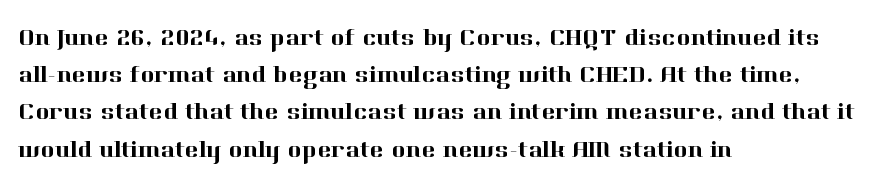
{"italic": "no", "underline": "no", "align": "left", "line_spacing": "normal", "line_spacing_ratio": 1.55, "letter_spacing": "normal", "letter_spacing_em": 0.0, "glyph_px": 24}
